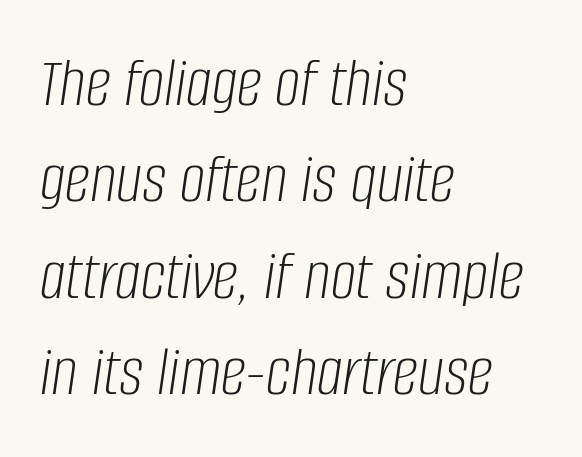
The image shows 72 px light, condensed type, italic (leaning right); set left-aligned, normal line spacing (1.34x), normal letter spacing, not underlined; low stroke contrast and a large x-height.
